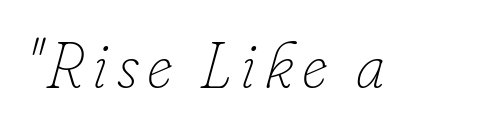
Q: Is the text bold? A: No.
Q: Is the text italic (slanted)? A: Yes, it leans right by about 16 degrees.
Q: Is the text underlined? A: No.
Q: Width (condensed, normal, or wide)? A: Normal.
Q: Stroke contrast? A: Low.
Q: x-height? A: Small.
Q: Monospaced? A: No.
